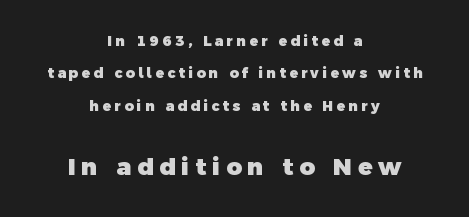
Q: Is the text bold? A: Yes.
Q: Is the text underlined? A: No.
Q: How is the paragraph aligned? A: Centered.
Q: Is the spacing between letters normal or unusually wide? A: Unusually wide.
Q: Is the spacing between lines tight, normal or loose? A: Loose.
Q: Which block of text is set in a larger size, the first (top) or the second (bottom)? A: The second (bottom) one.
